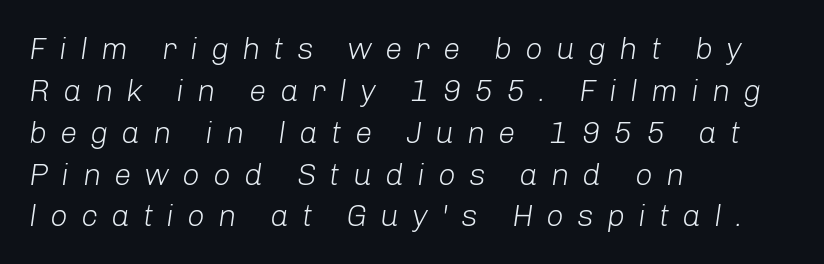
The image shows 31 px light type, italic (leaning right); set left-aligned, normal line spacing (1.35x), unusually wide letter spacing (+0.42 em), not underlined; low stroke contrast and a medium x-height.
